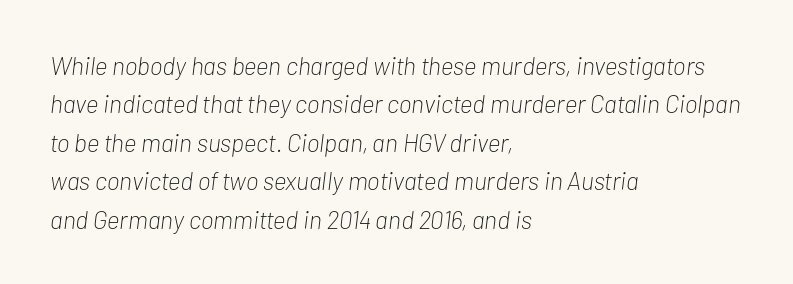
{"italic": "yes", "lean": "right", "slant_degrees": 7, "bold": "no", "underline": "no", "align": "left", "line_spacing": "normal", "line_spacing_ratio": 1.54, "letter_spacing": "normal", "letter_spacing_em": 0.0, "glyph_px": 25}
